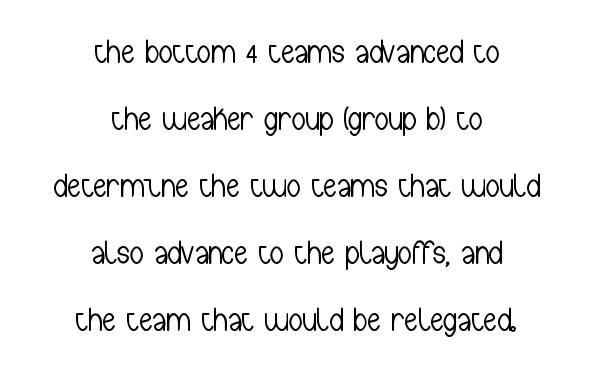
{"serif": "no", "italic": "no", "bold": "no", "weight": "light", "width": "condensed", "stroke_contrast": "low", "x_height": "medium", "monospaced": "no", "underline": "no", "align": "center", "line_spacing": "loose", "line_spacing_ratio": 1.97, "letter_spacing": "normal", "letter_spacing_em": 0.0, "glyph_px": 34}
